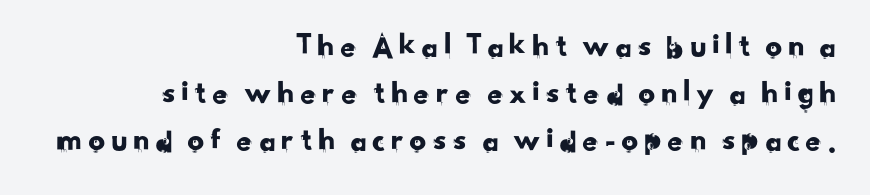
The image shows 33 px sans-serif type; set right-aligned, normal line spacing (1.43x), not underlined; low stroke contrast and a small x-height.
